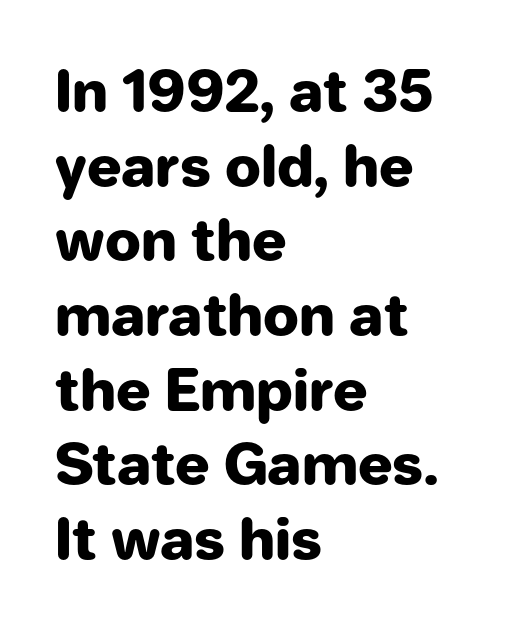
{"serif": "no", "italic": "no", "bold": "yes", "weight": "heavy", "width": "normal", "stroke_contrast": "low", "x_height": "medium", "monospaced": "no", "underline": "no", "align": "left", "line_spacing": "normal", "line_spacing_ratio": 1.31, "letter_spacing": "normal", "letter_spacing_em": 0.0, "glyph_px": 57}
